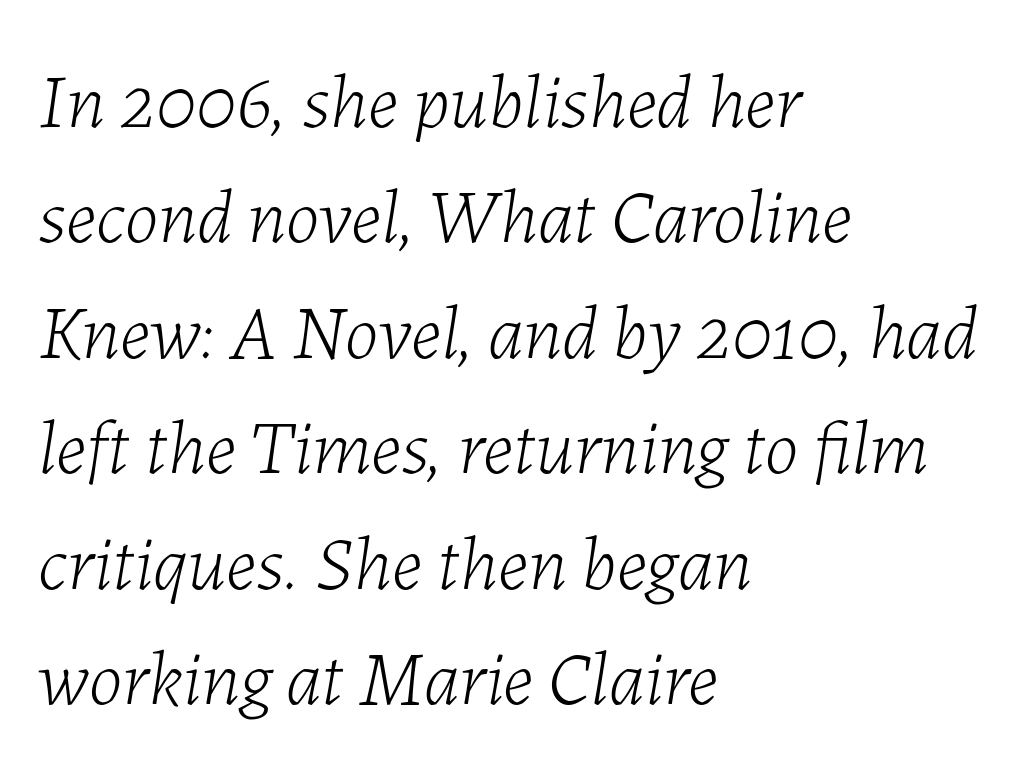
The image shows 77 px light type, italic (leaning right); set left-aligned, normal line spacing (1.5x), normal letter spacing, not underlined; low stroke contrast and a medium x-height.
